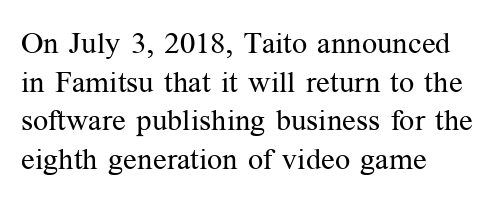
{"serif": "yes", "italic": "no", "bold": "no", "weight": "regular", "width": "normal", "stroke_contrast": "medium", "x_height": "medium", "monospaced": "no", "underline": "no", "align": "left", "line_spacing": "normal", "line_spacing_ratio": 1.29, "letter_spacing": "normal", "letter_spacing_em": 0.0, "glyph_px": 30}
